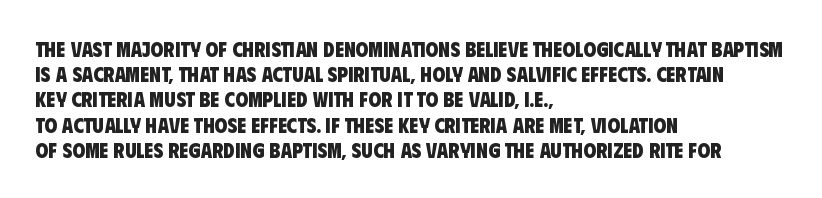
The image shows 21 px bold type; set left-aligned, line spacing 1.2x, normal letter spacing, not underlined.
